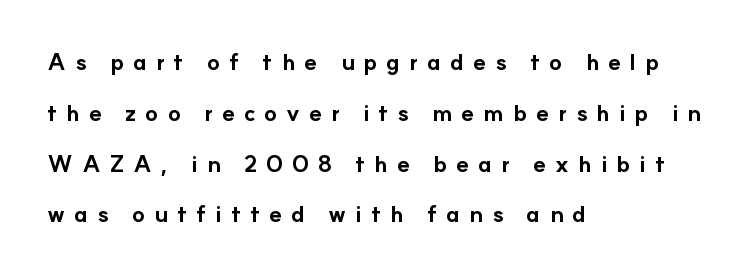
Decoration check: the copy has no underline. Students, note that the glyphs here are deliberately spaced far apart. Each line starts at the same left margin while the right side varies. This sample trades compactness for vertical openness between lines. The type sits square on the baseline with zero lean.
